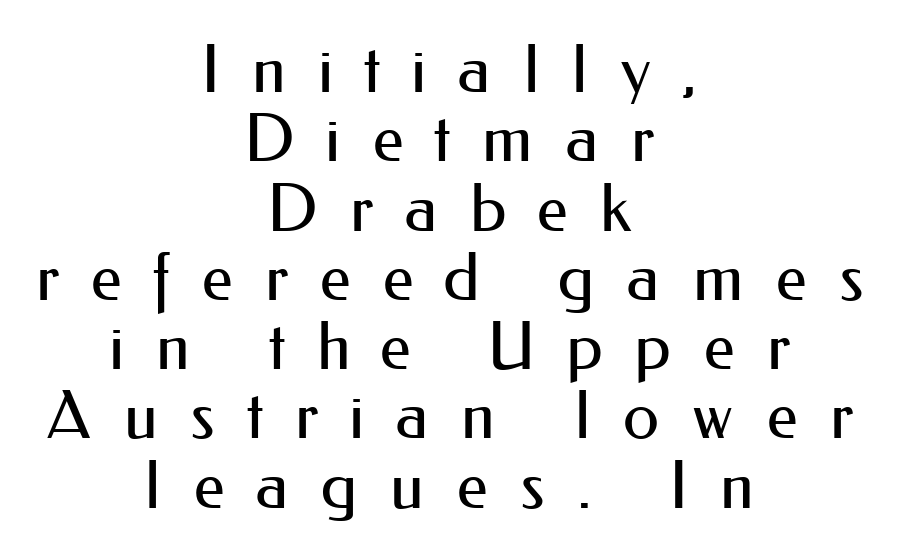
The image shows 66 px regular-weight sans-serif type, upright; set centered, tight line spacing (1.05x), unusually wide letter spacing (+0.47 em), not underlined; medium stroke contrast and a small x-height.
